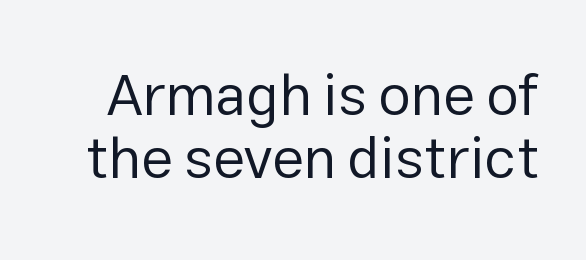
The image shows 58 px regular-weight sans-serif type, upright; set tight line spacing (1.09x), normal letter spacing, not underlined; low stroke contrast and a medium x-height.
